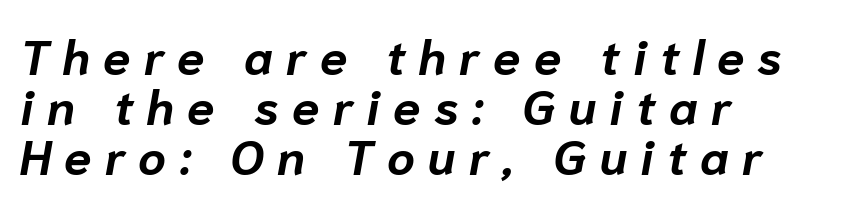
The image shows 49 px bold type, italic (leaning right); set left-aligned, tight line spacing (1.02x), unusually wide letter spacing (+0.27 em), not underlined; low stroke contrast and a medium x-height.
